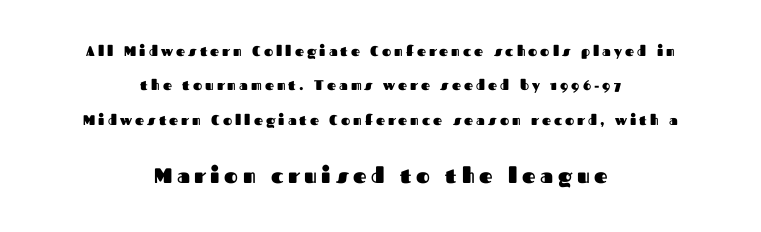
{"italic": "no", "bold": "yes", "underline": "no", "align": "center", "line_spacing": "loose", "line_spacing_ratio": 2.46, "letter_spacing": "wide", "letter_spacing_em": 0.22, "larger_block": "second", "size_ratio": 1.5, "glyph_px": 21}
